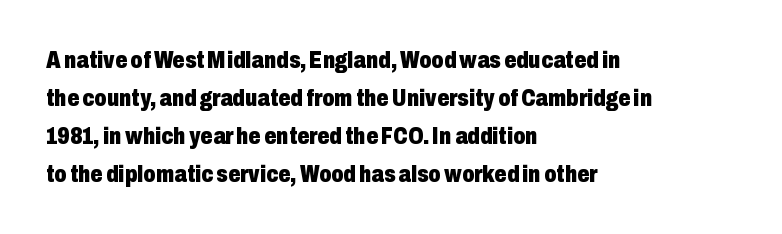
Q: Is the text bold? A: Yes.
Q: Is the text italic (slanted)? A: No, it is upright.
Q: Is the text underlined? A: No.
Q: How is the paragraph aligned? A: Left-aligned.
Q: Is the spacing between letters normal or unusually wide? A: Normal.
Q: Is the spacing between lines tight, normal or loose? A: Normal.
